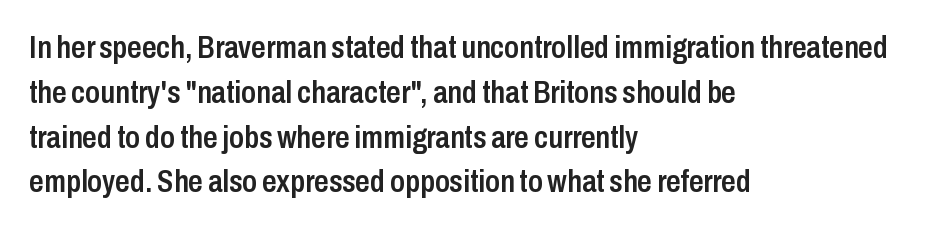
Q: Is the text bold? A: Semi-bold.
Q: Is the text italic (slanted)? A: No, it is upright.
Q: Is the typeface a serif or a sans-serif typeface? A: Sans-serif.
Q: Is the text underlined? A: No.
Q: How is the paragraph aligned? A: Left-aligned.
Q: Is the spacing between letters normal or unusually wide? A: Normal.
Q: Is the spacing between lines tight, normal or loose? A: Normal.
Q: Width (condensed, normal, or wide)? A: Condensed.
Q: Stroke contrast? A: Low.
Q: x-height? A: Medium.
Q: Monospaced? A: No.
